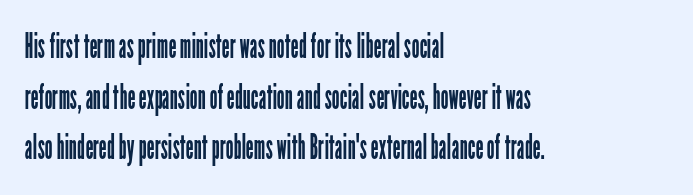
{"serif": "no", "italic": "no", "bold": "no", "weight": "regular", "width": "condensed", "stroke_contrast": "low", "x_height": "medium", "monospaced": "no", "underline": "no", "align": "left", "line_spacing": "normal", "line_spacing_ratio": 1.45, "letter_spacing": "normal", "letter_spacing_em": 0.0, "glyph_px": 35}
